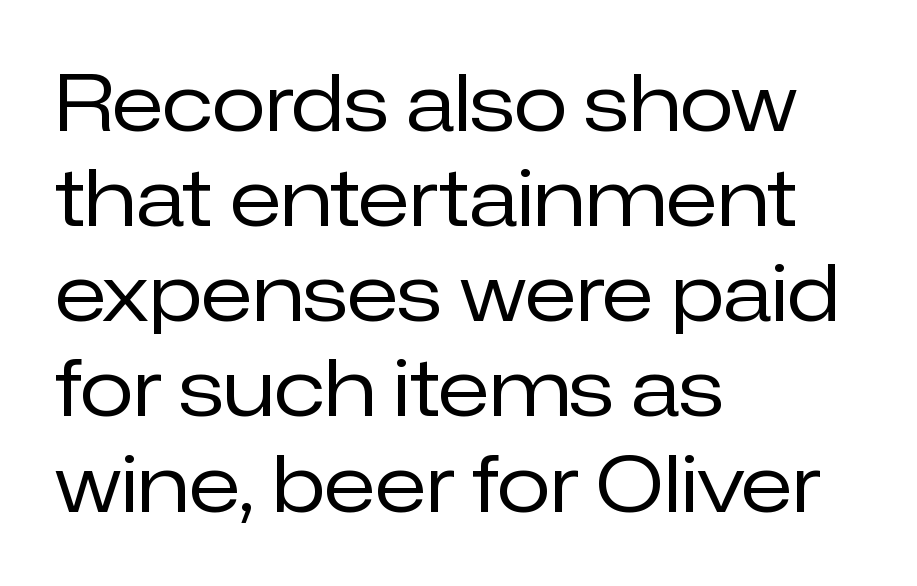
{"serif": "no", "italic": "no", "bold": "no", "weight": "regular", "width": "normal", "stroke_contrast": "low", "x_height": "medium", "monospaced": "no", "underline": "no", "align": "left", "line_spacing_ratio": 1.22, "letter_spacing": "normal", "letter_spacing_em": 0.0, "glyph_px": 78}
